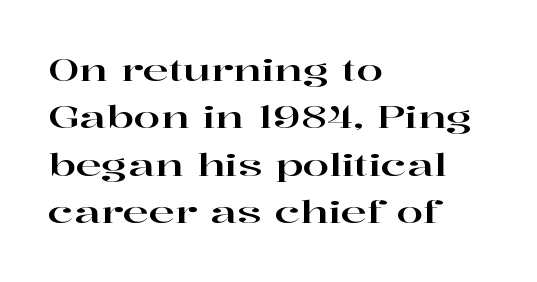
{"serif": "yes", "italic": "no", "width": "wide", "stroke_contrast": "high", "x_height": "medium", "monospaced": "no", "underline": "no", "align": "left", "line_spacing": "normal", "line_spacing_ratio": 1.53, "letter_spacing": "normal", "letter_spacing_em": 0.0, "glyph_px": 31}
